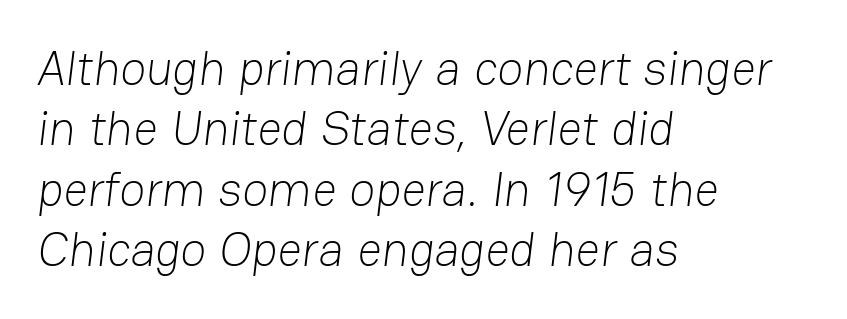
Q: Is the text bold? A: No.
Q: Is the typeface a serif or a sans-serif typeface? A: Sans-serif.
Q: Is the text underlined? A: No.
Q: How is the paragraph aligned? A: Left-aligned.
Q: Is the spacing between letters normal or unusually wide? A: Normal.
Q: Is the spacing between lines tight, normal or loose? A: Normal.
Q: Width (condensed, normal, or wide)? A: Normal.
Q: Stroke contrast? A: Low.
Q: x-height? A: Medium.
Q: Monospaced? A: No.
